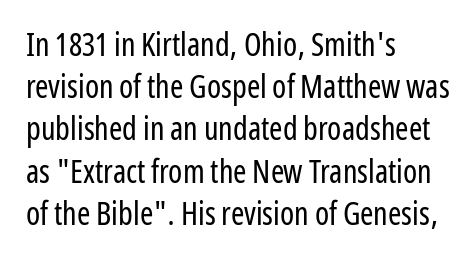
The image shows 32 px regular-weight, condensed sans-serif type, upright; set left-aligned, normal line spacing (1.32x), normal letter spacing, not underlined; low stroke contrast and a medium x-height.
